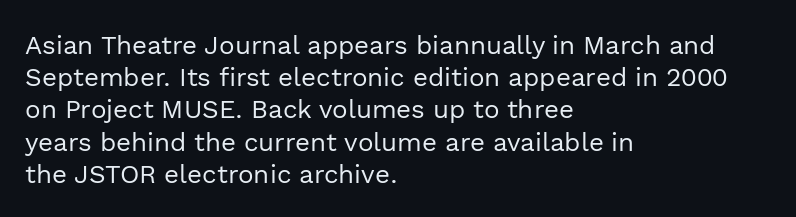
The image shows 26 px text type, upright; set left-aligned, line spacing 1.24x, normal letter spacing, not underlined.
